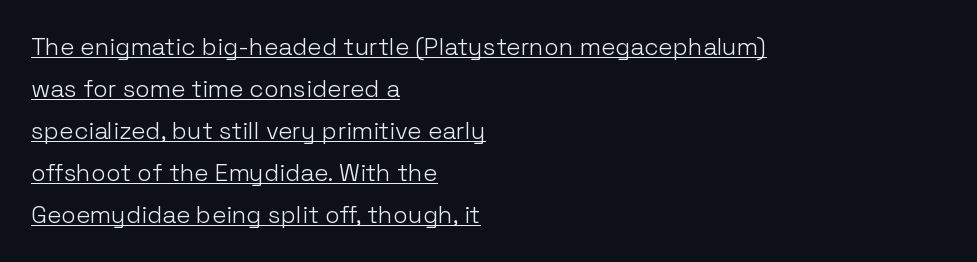
Q: Is the text bold? A: No.
Q: Is the text italic (slanted)? A: No, it is upright.
Q: Is the text underlined? A: Yes.
Q: How is the paragraph aligned? A: Left-aligned.
Q: Is the spacing between letters normal or unusually wide? A: Normal.
